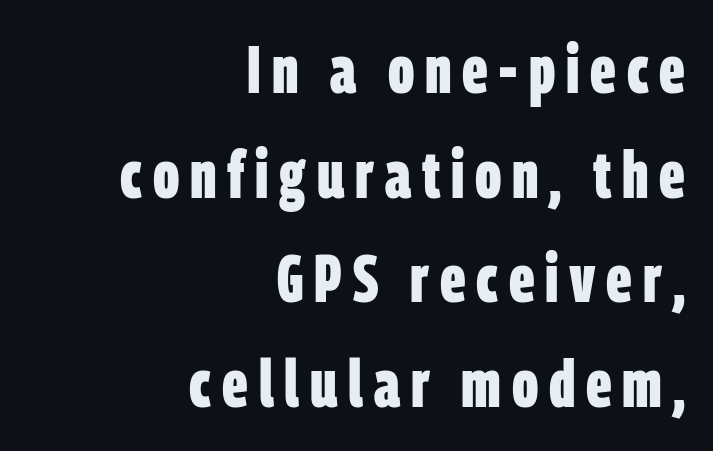
Each glyph is drawn with heavy, bold strokes. Each letter keeps its own natural width here, so spacing adapts to shape. Horizontal bands of white between lines are of average thickness. Typographically, this falls in the sans-serif category. The area under the type is left untouched. The passage is arranged like a letterhead date or caption credit — flush right.
